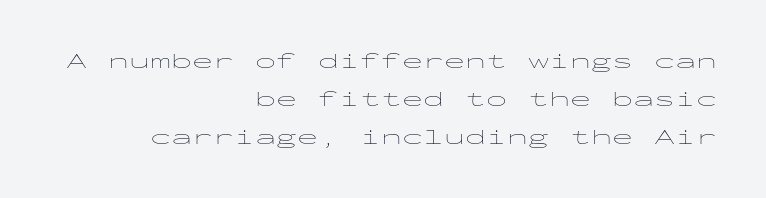
Q: Is the text bold? A: No.
Q: Is the text italic (slanted)? A: No, it is upright.
Q: Is the text underlined? A: No.
Q: How is the paragraph aligned? A: Right-aligned.
Q: Is the spacing between letters normal or unusually wide? A: Normal.
